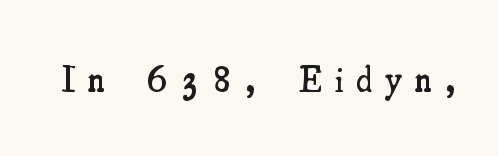
Q: Is the text bold? A: Semi-bold.
Q: Is the text italic (slanted)? A: No, it is upright.
Q: Is the typeface a serif or a sans-serif typeface? A: Serif.
Q: Is the text underlined? A: No.
Q: Is the spacing between letters normal or unusually wide? A: Unusually wide.
Q: Width (condensed, normal, or wide)? A: Condensed.
Q: Stroke contrast? A: Medium.
Q: x-height? A: Small.
Q: Monospaced? A: No.
